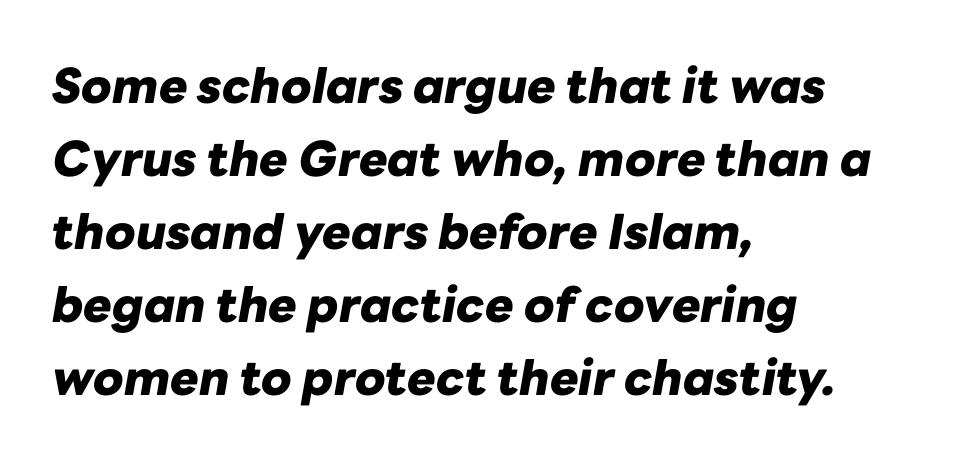
{"italic": "yes", "lean": "right", "slant_degrees": 10, "bold": "yes", "weight": "heavy", "width": "normal", "stroke_contrast": "low", "x_height": "medium", "monospaced": "no", "underline": "no", "align": "left", "line_spacing": "normal", "line_spacing_ratio": 1.52, "letter_spacing": "normal", "letter_spacing_em": 0.0, "glyph_px": 48}
